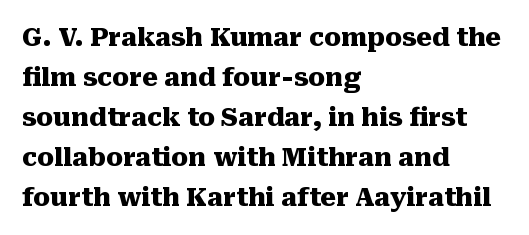
The image shows 25 px bold type, upright; set left-aligned, normal line spacing (1.6x), normal letter spacing, not underlined.
